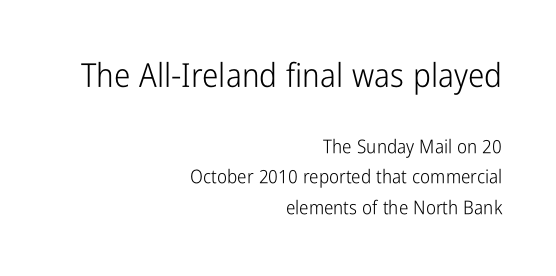
Is this a sans? Yes — the strokes have no serifs. The characters are drawn with everyday or finer stroke widths. Caption: multi-line text, flush right, ragged left. Spacing verdict: proportional, widths tailored to each character.
